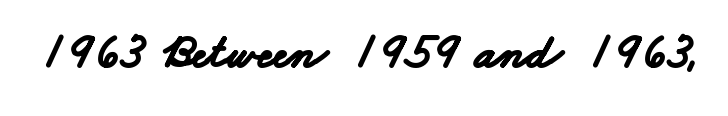
{"serif": "no", "bold": "yes", "weight": "bold", "width": "wide", "stroke_contrast": "low", "x_height": "small", "monospaced": "no", "underline": "no", "letter_spacing": "normal", "letter_spacing_em": 0.0, "glyph_px": 49}
